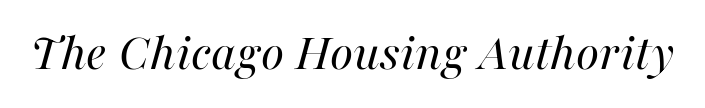
Q: Is the text bold? A: No.
Q: Is the text italic (slanted)? A: Yes, it leans right by about 16 degrees.
Q: Is the text underlined? A: No.
Q: Is the spacing between letters normal or unusually wide? A: Normal.
Q: Width (condensed, normal, or wide)? A: Normal.
Q: Stroke contrast? A: High.
Q: x-height? A: Medium.
Q: Monospaced? A: No.
